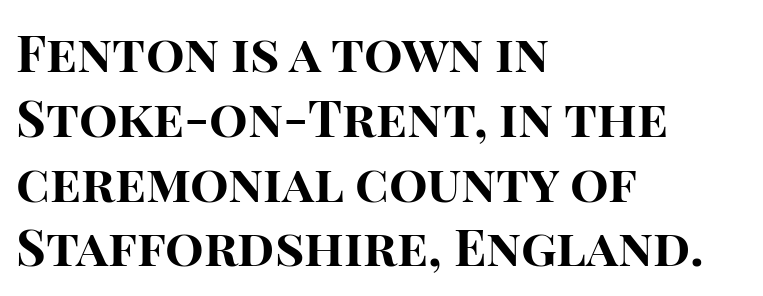
Q: Is the text bold? A: Yes.
Q: Is the text italic (slanted)? A: No, it is upright.
Q: Is the typeface a serif or a sans-serif typeface? A: Sans-serif.
Q: Is the text underlined? A: No.
Q: How is the paragraph aligned? A: Left-aligned.
Q: Is the spacing between letters normal or unusually wide? A: Normal.
Q: Is the spacing between lines tight, normal or loose? A: Normal.
Q: Width (condensed, normal, or wide)? A: Normal.
Q: Stroke contrast? A: High.
Q: x-height? A: Large.
Q: Monospaced? A: No.
